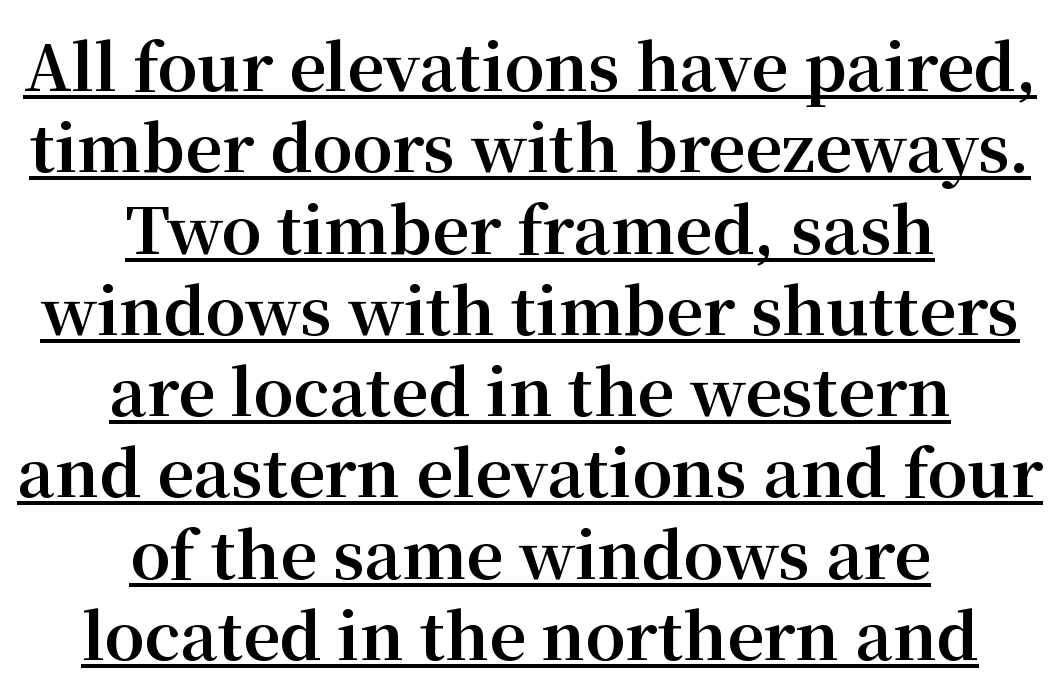
Q: Is the text bold? A: Yes.
Q: Is the text italic (slanted)? A: No, it is upright.
Q: Is the typeface a serif or a sans-serif typeface? A: Serif.
Q: Is the text underlined? A: Yes.
Q: How is the paragraph aligned? A: Centered.
Q: Is the spacing between letters normal or unusually wide? A: Normal.
Q: Is the spacing between lines tight, normal or loose? A: Normal.
Q: Width (condensed, normal, or wide)? A: Normal.
Q: Stroke contrast? A: Medium.
Q: x-height? A: Medium.
Q: Monospaced? A: No.
